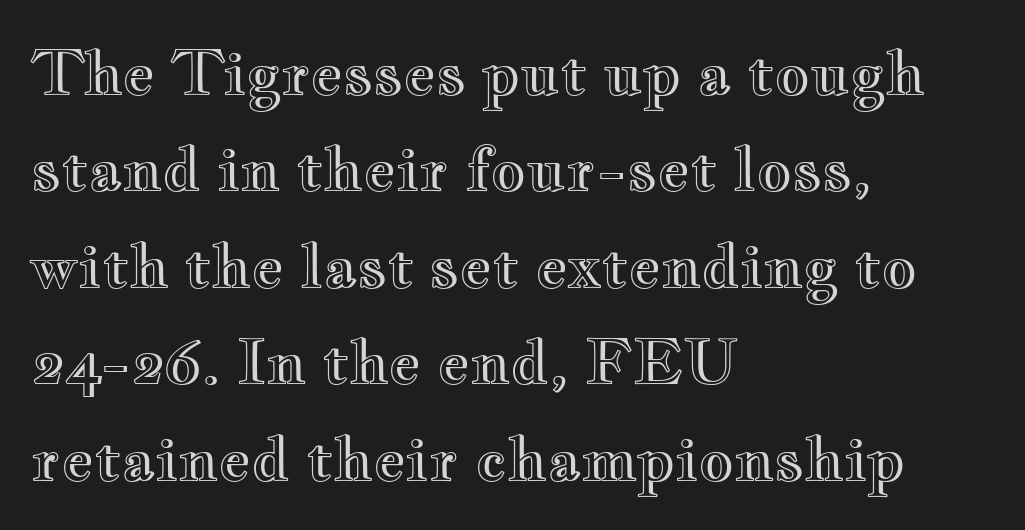
Q: Is the text italic (slanted)? A: No, it is upright.
Q: Is the text underlined? A: No.
Q: How is the paragraph aligned? A: Left-aligned.
Q: Is the spacing between letters normal or unusually wide? A: Normal.
Q: Is the spacing between lines tight, normal or loose? A: Normal.
Q: Width (condensed, normal, or wide)? A: Wide.
Q: x-height? A: Small.
Q: Monospaced? A: No.
